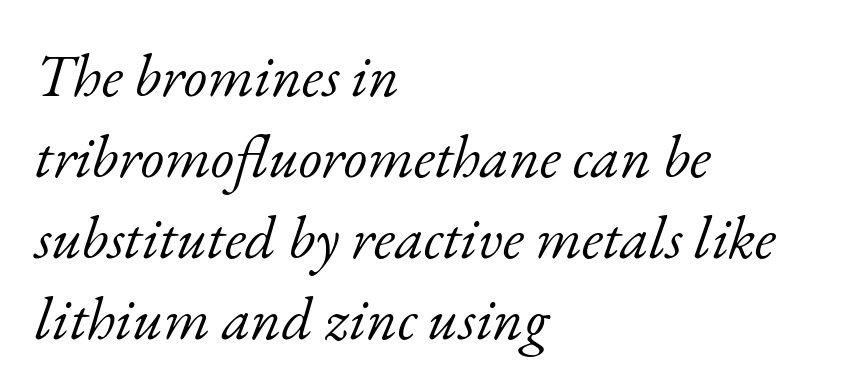
Italic: yes, the glyphs are oblique. The lines are quadded left. Quick note: underline off. Weight: regular or lighter. This block has exactly the height ordinary leading produces. I'd call this a serif setting — the letters wear small feet.
